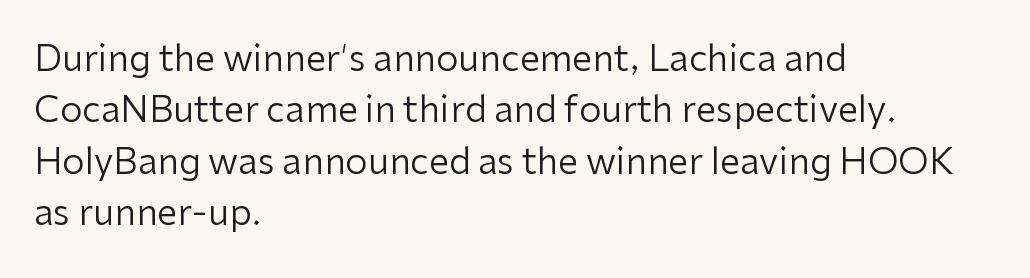
Nope, no serifs anywhere on these letters. Between one letter and the next there's only the usual sliver of space. Unlike italic type, these characters show no tilt at all. The designer left line spacing at the default. The lines in this sample share a left origin and differ only in where they stop.
